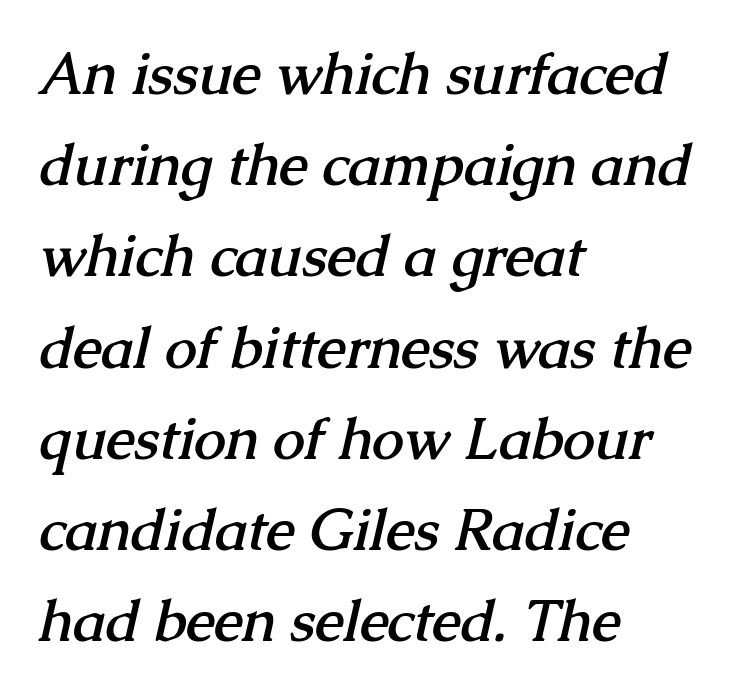
The text block is weighted toward the left margin, trailing off unevenly rightward. Nobody drew a line under any word here. The rendering shows small feet on the letterforms — a serif design. The lines sit at an ordinary, default distance from one another. Proportional: the letters do not fall into vertical columns. The letters sit at their default tracking, neither squeezed nor spread.
